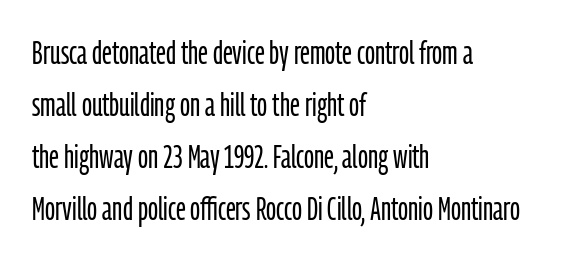
Stem width sits at or under what a default text font uses. Students, note that the glyphs here touch the page at normal intervals. Observe the absence of serifs on each vertical stroke in this sample. Posture: upright roman. The paragraph shown leans on its left margin. Is this a fixed-width face? No — the glyphs have proportional, varying widths.
